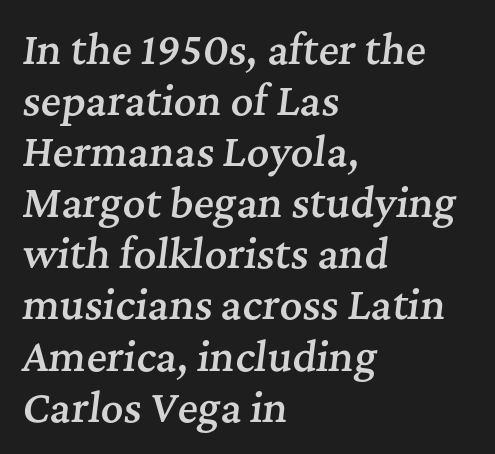
Q: Is the text bold? A: Semi-bold.
Q: Is the text italic (slanted)? A: Yes, it leans right by about 7 degrees.
Q: Is the typeface a serif or a sans-serif typeface? A: Serif.
Q: Is the text underlined? A: No.
Q: How is the paragraph aligned? A: Left-aligned.
Q: Is the spacing between letters normal or unusually wide? A: Normal.
Q: Is the spacing between lines tight, normal or loose? A: Normal.
Q: Width (condensed, normal, or wide)? A: Normal.
Q: Stroke contrast? A: Medium.
Q: x-height? A: Medium.
Q: Monospaced? A: No.
